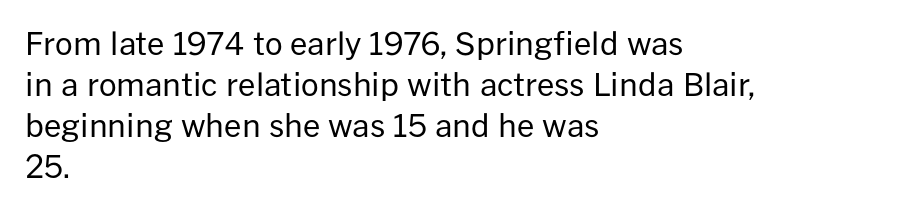
{"serif": "no", "italic": "no", "bold": "no", "weight": "regular", "width": "normal", "stroke_contrast": "low", "x_height": "medium", "monospaced": "no", "underline": "no", "align": "left", "line_spacing": "normal", "line_spacing_ratio": 1.32, "letter_spacing": "normal", "letter_spacing_em": 0.0, "glyph_px": 31}
